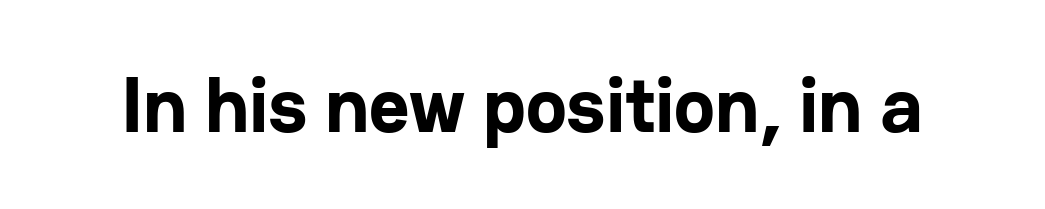
Q: Is the text bold? A: Yes.
Q: Is the text italic (slanted)? A: No, it is upright.
Q: Is the typeface a serif or a sans-serif typeface? A: Sans-serif.
Q: Is the text underlined? A: No.
Q: Is the spacing between letters normal or unusually wide? A: Normal.
Q: Width (condensed, normal, or wide)? A: Normal.
Q: Stroke contrast? A: Low.
Q: x-height? A: Medium.
Q: Monospaced? A: No.
